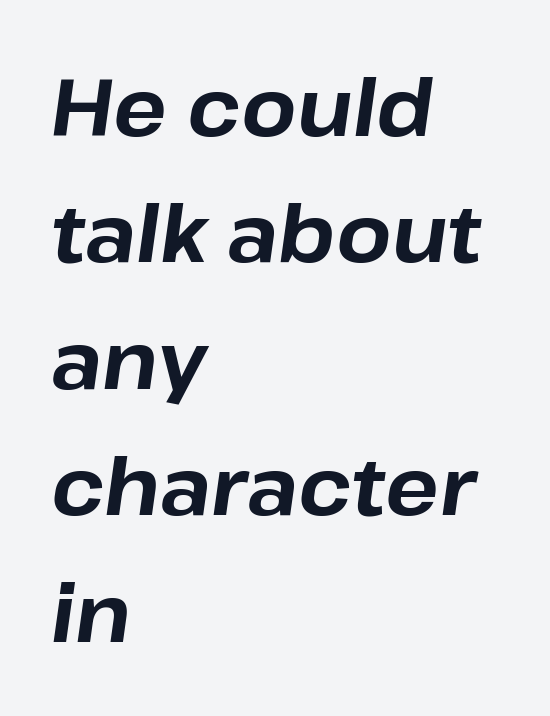
{"italic": "yes", "lean": "right", "slant_degrees": 8, "bold": "yes", "weight": "bold", "width": "normal", "stroke_contrast": "low", "x_height": "medium", "monospaced": "no", "underline": "no", "align": "left", "line_spacing": "normal", "line_spacing_ratio": 1.6, "letter_spacing": "normal", "letter_spacing_em": 0.0, "glyph_px": 79}
